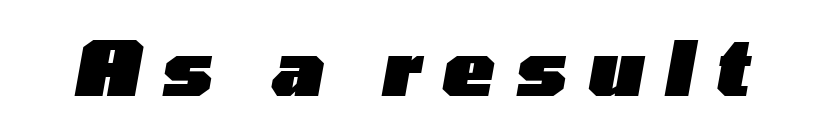
Weight check: bold — yes, fully. Letter spacing: wide. The font's italic variant was chosen for this text. Varying glyph widths throughout — classic text-font behaviour. Unmarked baselines from the first word to the last.
